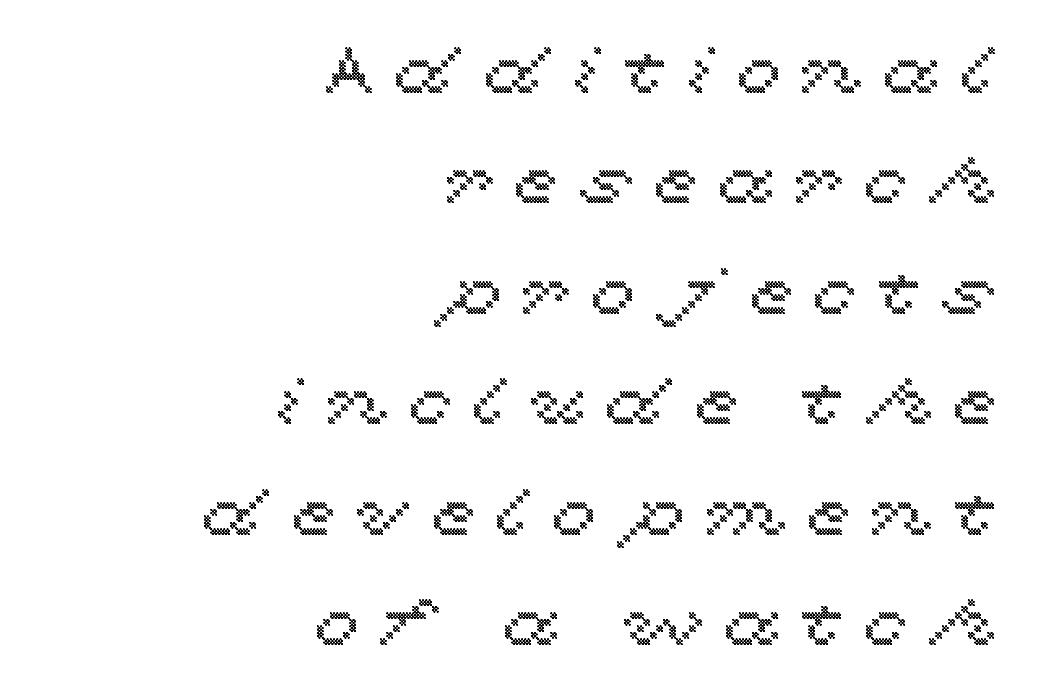
{"width": "wide", "x_height": "medium", "monospaced": "no", "underline": "no", "align": "right", "line_spacing": "normal", "line_spacing_ratio": 1.7, "letter_spacing": "wide", "letter_spacing_em": 0.3, "glyph_px": 65}
